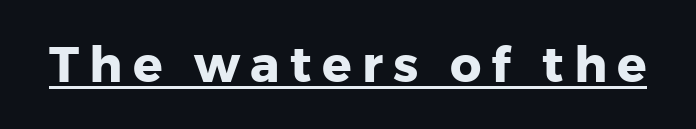
Type style note: lacks serifs. Heft: maximum for text — a bold. Spacing verdict: proportional, widths tailored to each character. Tracking value appears strongly positive — letters spread wide. The rendered words wear a rule along their underside.
